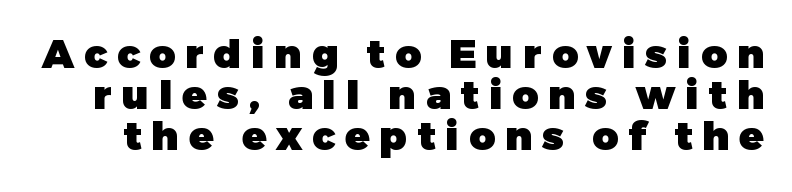
The line-height multiplier appears low, near solid setting. The face used here is proportionally spaced, like ordinary book or web type. I'd describe the lettering as bold — thick and assertive. The passage shown is not underscored anywhere.
